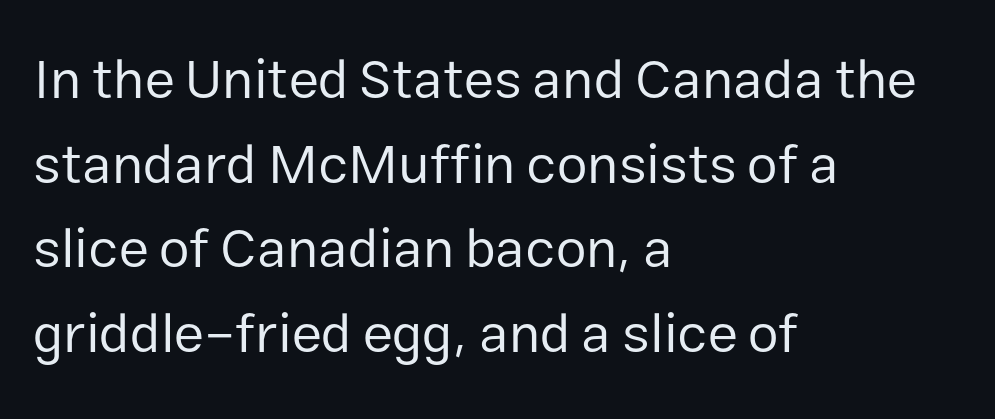
Q: Is the text bold? A: No.
Q: Is the text italic (slanted)? A: No, it is upright.
Q: Is the typeface a serif or a sans-serif typeface? A: Sans-serif.
Q: Is the text underlined? A: No.
Q: How is the paragraph aligned? A: Left-aligned.
Q: Is the spacing between letters normal or unusually wide? A: Normal.
Q: Is the spacing between lines tight, normal or loose? A: Normal.
Q: Width (condensed, normal, or wide)? A: Normal.
Q: Stroke contrast? A: Low.
Q: x-height? A: Medium.
Q: Monospaced? A: No.
